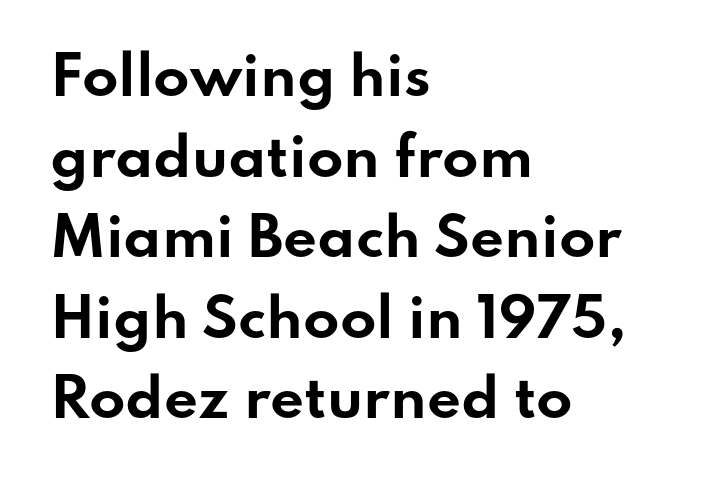
Q: Is the text bold? A: Yes.
Q: Is the text italic (slanted)? A: No, it is upright.
Q: Is the typeface a serif or a sans-serif typeface? A: Sans-serif.
Q: Is the text underlined? A: No.
Q: How is the paragraph aligned? A: Left-aligned.
Q: Is the spacing between letters normal or unusually wide? A: Normal.
Q: Is the spacing between lines tight, normal or loose? A: Normal.
Q: Width (condensed, normal, or wide)? A: Wide.
Q: Stroke contrast? A: Low.
Q: x-height? A: Small.
Q: Monospaced? A: No.
